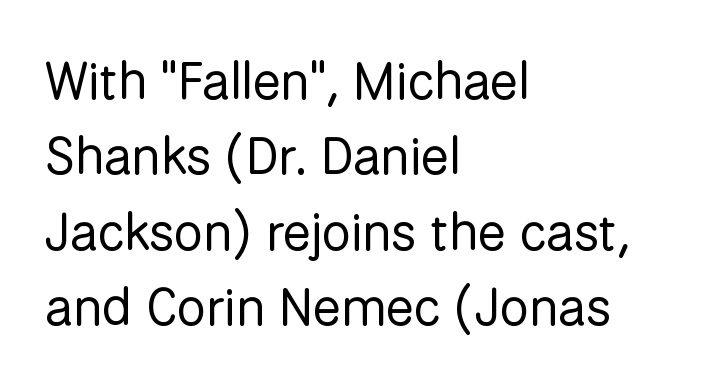
Q: Is the text bold? A: No.
Q: Is the text italic (slanted)? A: No, it is upright.
Q: Is the typeface a serif or a sans-serif typeface? A: Sans-serif.
Q: Is the text underlined? A: No.
Q: How is the paragraph aligned? A: Left-aligned.
Q: Is the spacing between letters normal or unusually wide? A: Normal.
Q: Is the spacing between lines tight, normal or loose? A: Normal.
Q: Width (condensed, normal, or wide)? A: Normal.
Q: Stroke contrast? A: Low.
Q: x-height? A: Medium.
Q: Monospaced? A: No.
